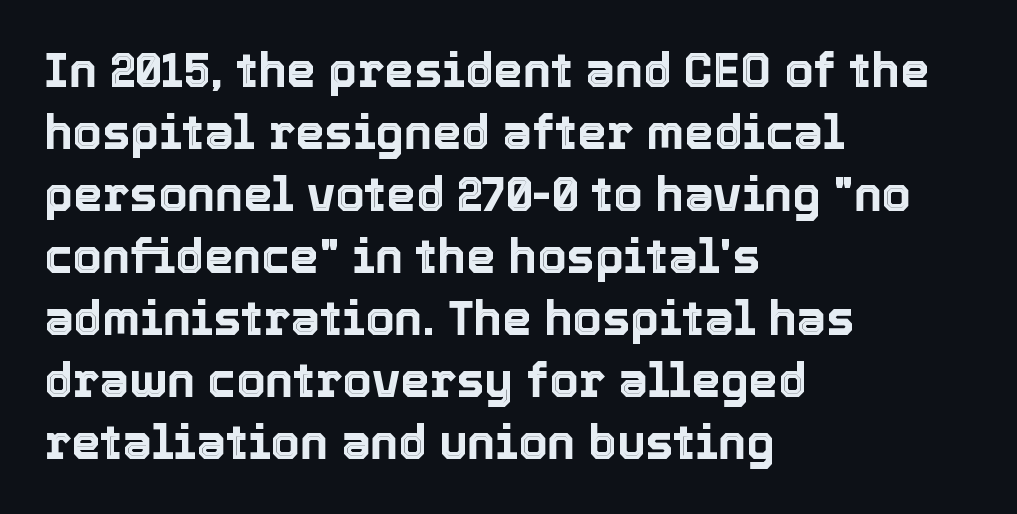
Q: Is the text italic (slanted)? A: No, it is upright.
Q: Is the text underlined? A: No.
Q: How is the paragraph aligned? A: Left-aligned.
Q: Is the spacing between letters normal or unusually wide? A: Normal.
Q: Is the spacing between lines tight, normal or loose? A: Normal.
Q: Width (condensed, normal, or wide)? A: Normal.
Q: x-height? A: Medium.
Q: Monospaced? A: No.
